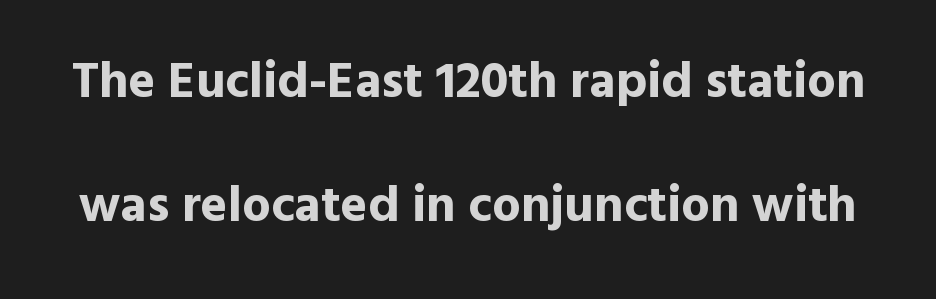
The image shows 51 px bold sans-serif type, upright; set loose line spacing (2.43x), normal letter spacing, not underlined; a medium x-height.
